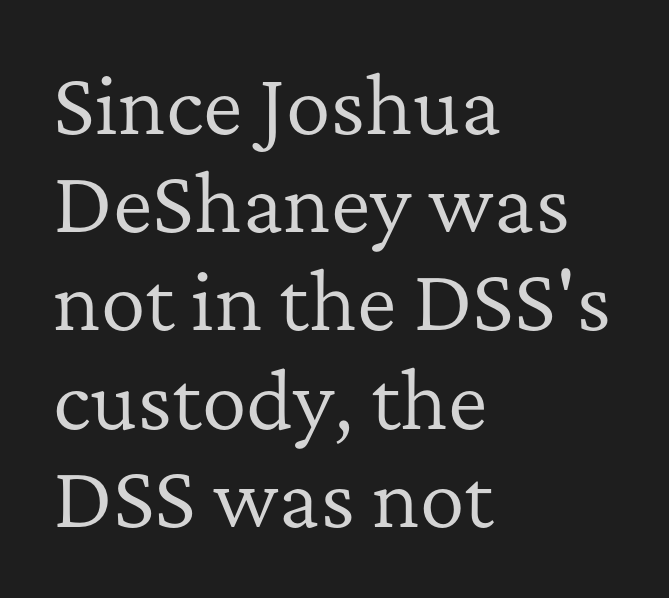
Q: Is the text bold? A: No.
Q: Is the text italic (slanted)? A: No, it is upright.
Q: Is the typeface a serif or a sans-serif typeface? A: Serif.
Q: Is the text underlined? A: No.
Q: How is the paragraph aligned? A: Left-aligned.
Q: Is the spacing between letters normal or unusually wide? A: Normal.
Q: Is the spacing between lines tight, normal or loose? A: Normal.
Q: Width (condensed, normal, or wide)? A: Normal.
Q: Stroke contrast? A: Low.
Q: x-height? A: Medium.
Q: Monospaced? A: No.
